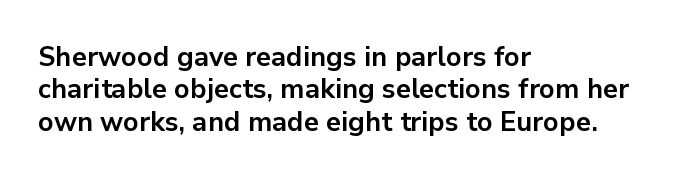
The image shows 27 px bold type, upright; set left-aligned, line spacing 1.2x, normal letter spacing, not underlined.
